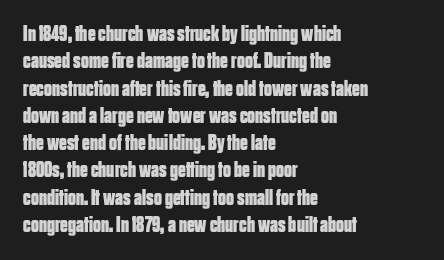
The image shows 22 px bold type, upright; set left-aligned, line spacing 1.24x, normal letter spacing, not underlined.
